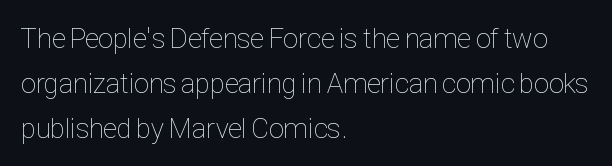
{"italic": "no", "bold": "no", "weight": "thin", "width": "condensed", "stroke_contrast": "low", "x_height": "medium", "monospaced": "no", "underline": "no", "align": "left", "line_spacing": "normal", "line_spacing_ratio": 1.6, "letter_spacing": "normal", "letter_spacing_em": 0.0, "glyph_px": 28}
